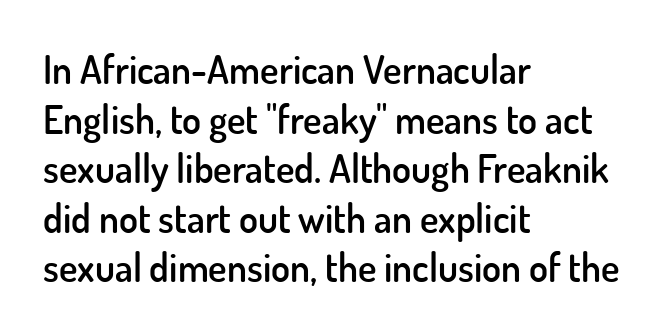
The image shows 39 px semibold sans-serif type, upright; set left-aligned, normal line spacing (1.27x), normal letter spacing, not underlined; low stroke contrast and a small x-height.
